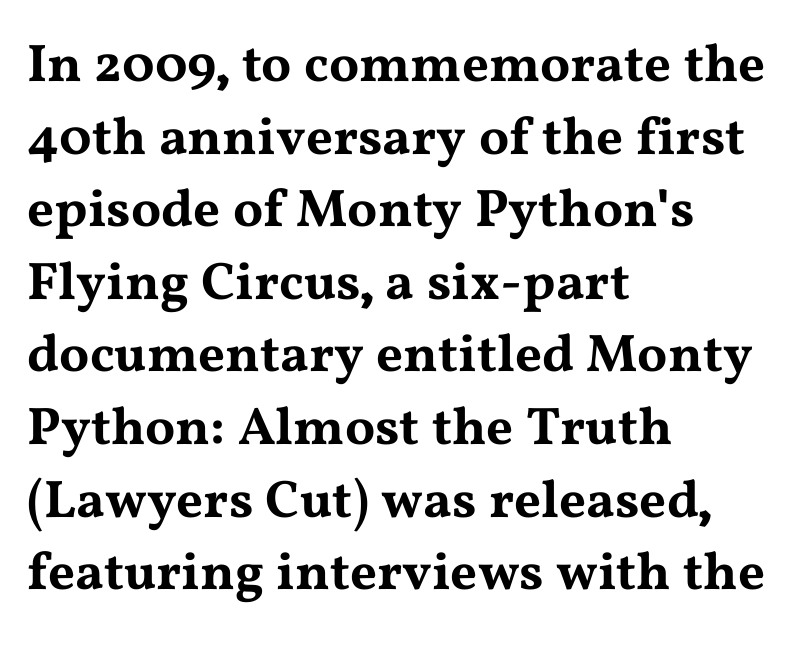
The image shows 53 px wide serif type, upright; set left-aligned, normal line spacing (1.37x), normal letter spacing, not underlined; medium stroke contrast and a medium x-height.
